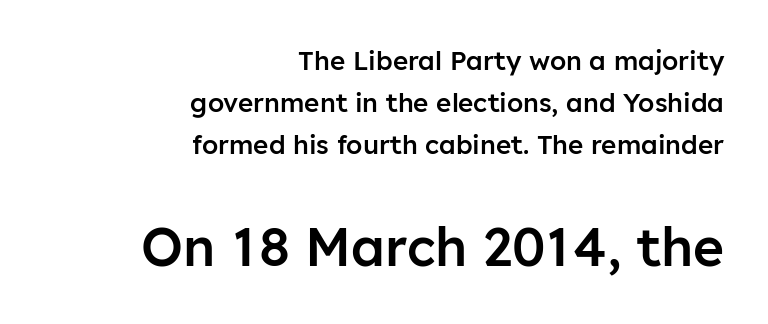
The image shows 53 px semibold sans-serif type, upright; set right-aligned, normal line spacing (1.62x), normal letter spacing, not underlined; the second (bottom) block is 2.04x larger; low stroke contrast and a medium x-height.
